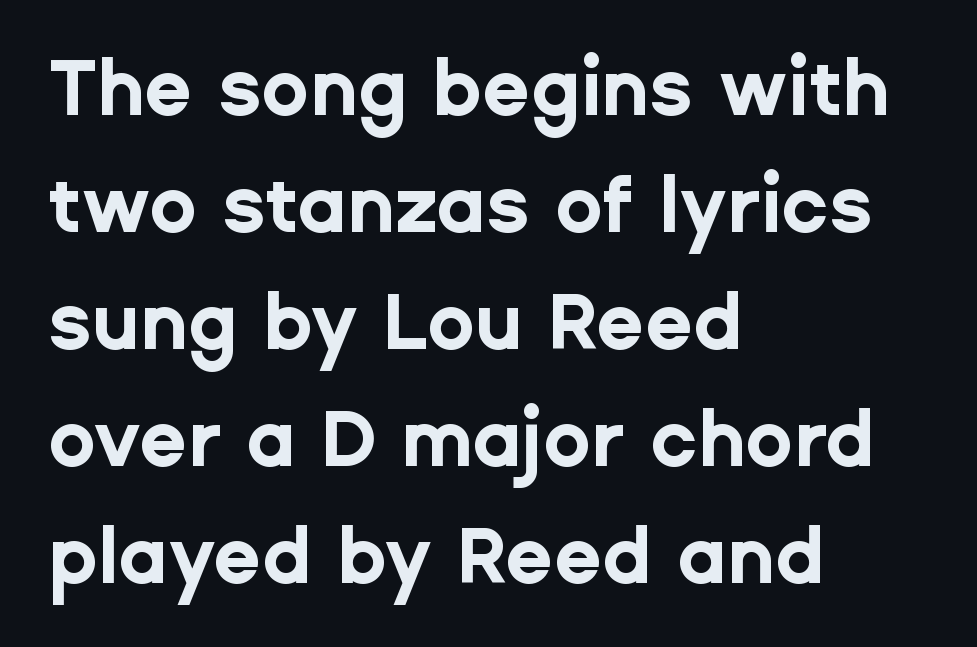
{"serif": "no", "italic": "no", "bold": "yes", "weight": "bold", "width": "normal", "stroke_contrast": "low", "x_height": "medium", "monospaced": "no", "underline": "no", "align": "left", "line_spacing": "normal", "line_spacing_ratio": 1.5, "letter_spacing": "normal", "letter_spacing_em": 0.0, "glyph_px": 78}
